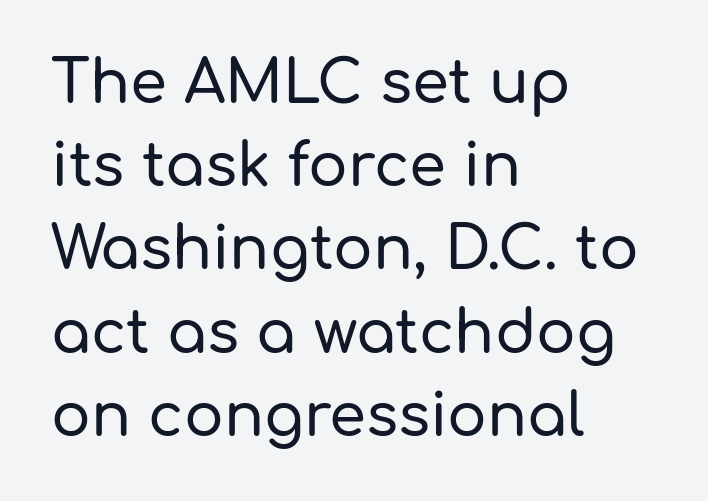
{"serif": "no", "italic": "no", "width": "normal", "stroke_contrast": "low", "x_height": "medium", "monospaced": "no", "underline": "no", "align": "left", "line_spacing": "normal", "line_spacing_ratio": 1.41, "letter_spacing": "normal", "letter_spacing_em": 0.0, "glyph_px": 59}
